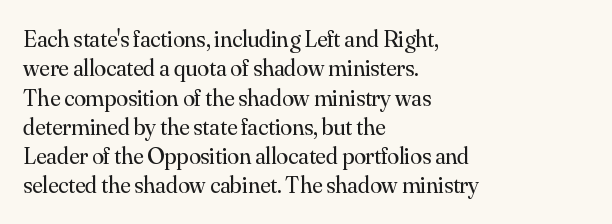
Q: Is the text bold? A: No.
Q: Is the text italic (slanted)? A: No, it is upright.
Q: Is the text underlined? A: No.
Q: How is the paragraph aligned? A: Left-aligned.
Q: Is the spacing between letters normal or unusually wide? A: Normal.
